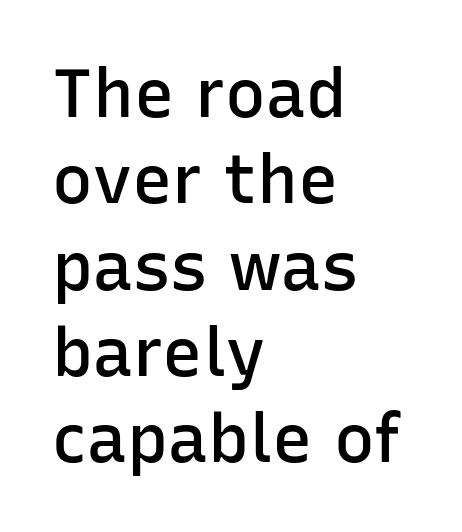
Q: Is the text bold? A: Semi-bold.
Q: Is the text italic (slanted)? A: No, it is upright.
Q: Is the typeface a serif or a sans-serif typeface? A: Sans-serif.
Q: Is the text underlined? A: No.
Q: How is the paragraph aligned? A: Left-aligned.
Q: Is the spacing between letters normal or unusually wide? A: Normal.
Q: Is the spacing between lines tight, normal or loose? A: Normal.
Q: Width (condensed, normal, or wide)? A: Normal.
Q: Stroke contrast? A: Low.
Q: x-height? A: Medium.
Q: Monospaced? A: No.
